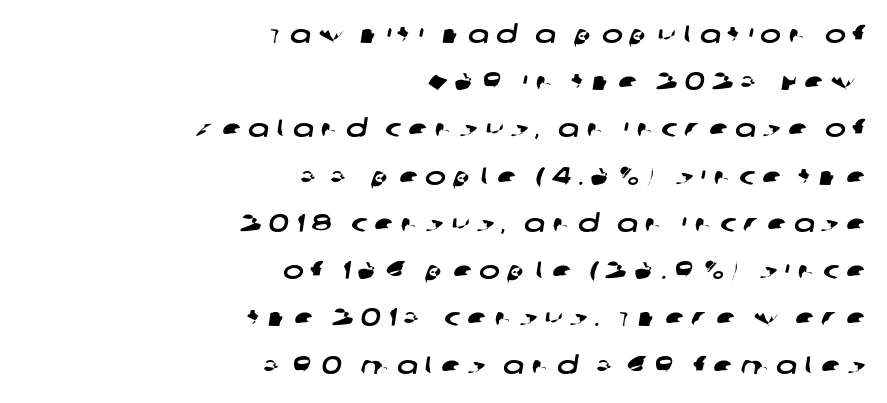
Q: Is the text underlined? A: No.
Q: How is the paragraph aligned? A: Right-aligned.
Q: Is the spacing between letters normal or unusually wide? A: Unusually wide.
